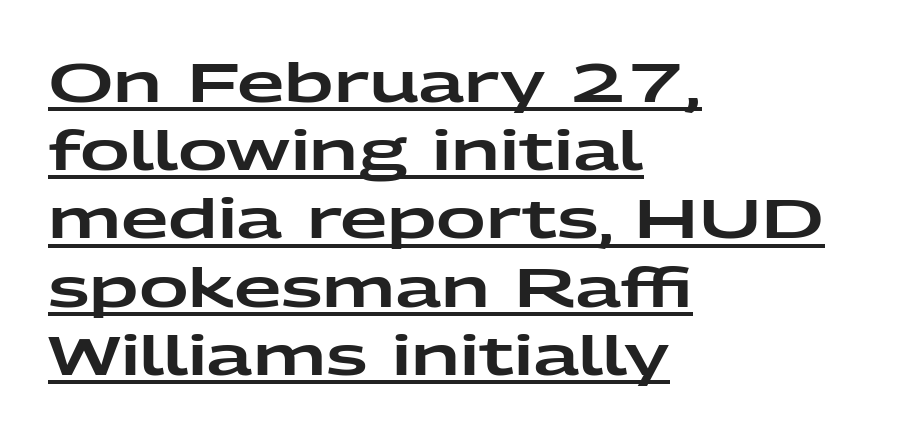
The image shows 55 px wide sans-serif type, upright; set left-aligned, line spacing 1.24x, normal letter spacing, underlined; low stroke contrast and a medium x-height.
